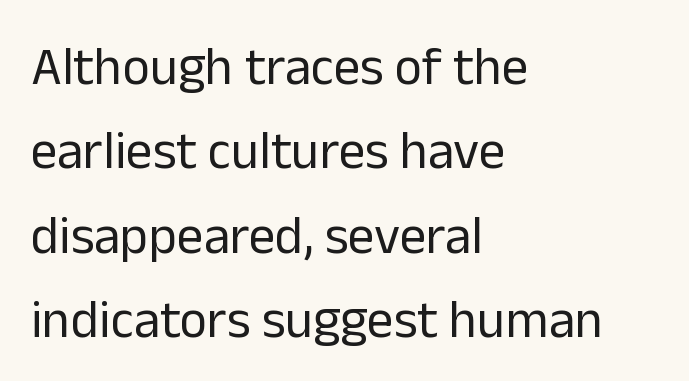
{"serif": "no", "italic": "no", "bold": "no", "weight": "regular", "width": "normal", "stroke_contrast": "low", "x_height": "medium", "monospaced": "no", "underline": "no", "align": "left", "line_spacing": "normal", "line_spacing_ratio": 1.59, "letter_spacing": "normal", "letter_spacing_em": 0.0, "glyph_px": 53}
